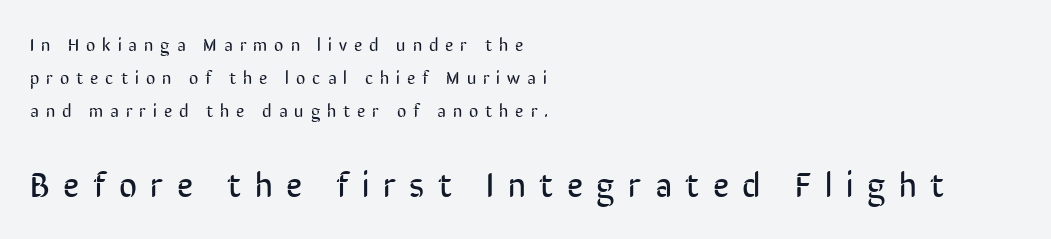
The image shows 35 px regular-weight, condensed sans-serif type, upright; set left-aligned, line spacing 1.82x, unusually wide letter spacing (+0.39 em), not underlined; the second (bottom) block is 1.94x larger; low stroke contrast and a medium x-height.
